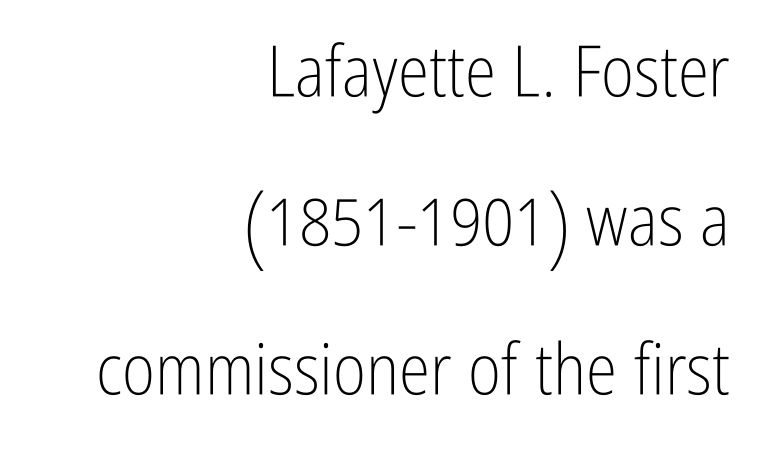
Q: Is the text bold? A: No.
Q: Is the text italic (slanted)? A: No, it is upright.
Q: Is the typeface a serif or a sans-serif typeface? A: Sans-serif.
Q: Is the text underlined? A: No.
Q: How is the paragraph aligned? A: Right-aligned.
Q: Is the spacing between letters normal or unusually wide? A: Normal.
Q: Is the spacing between lines tight, normal or loose? A: Loose.
Q: Width (condensed, normal, or wide)? A: Condensed.
Q: Stroke contrast? A: Low.
Q: x-height? A: Medium.
Q: Monospaced? A: No.
